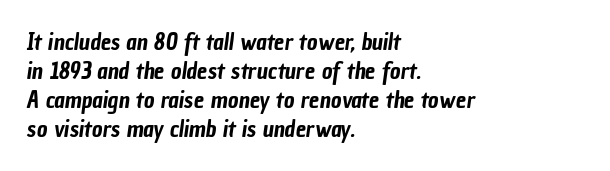
The image shows 23 px text type; set left-aligned, normal line spacing (1.26x), normal letter spacing, not underlined.
